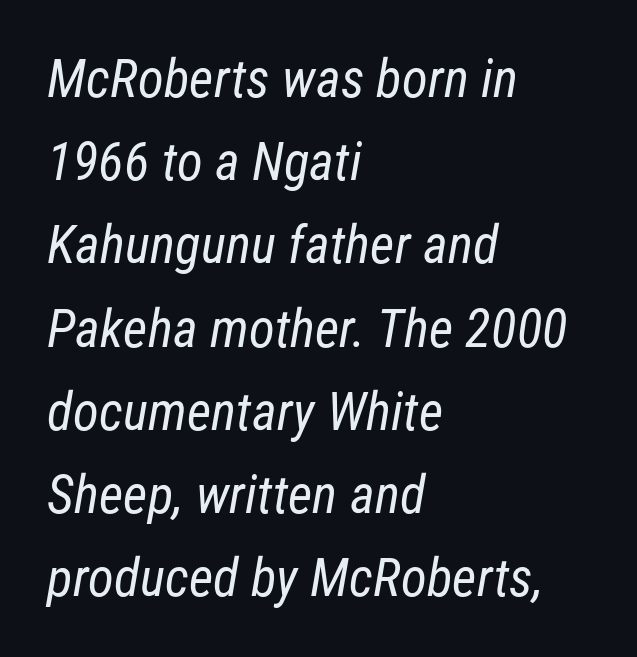
The image shows 53 px regular-weight, condensed sans-serif type; set left-aligned, normal line spacing (1.57x), normal letter spacing, not underlined; low stroke contrast and a medium x-height.
